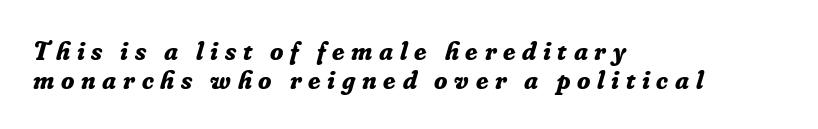
{"italic": "yes", "lean": "right", "slant_degrees": 16, "bold": "yes", "underline": "no", "align": "left", "line_spacing": "tight", "line_spacing_ratio": 1.06, "letter_spacing": "wide", "letter_spacing_em": 0.25, "glyph_px": 27}
